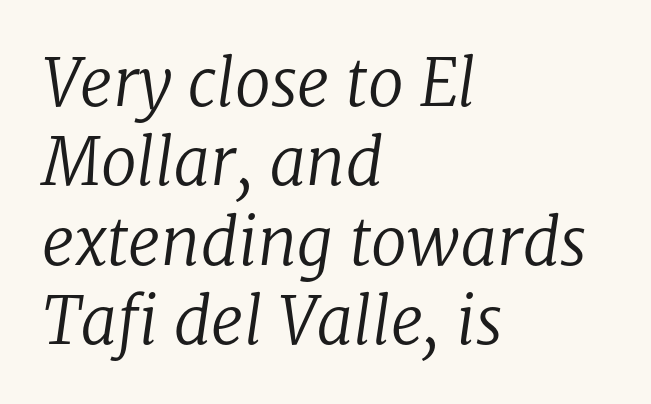
The image shows 65 px regular-weight serif type, italic (leaning right); set left-aligned, line spacing 1.22x, normal letter spacing, not underlined; low stroke contrast and a medium x-height.
